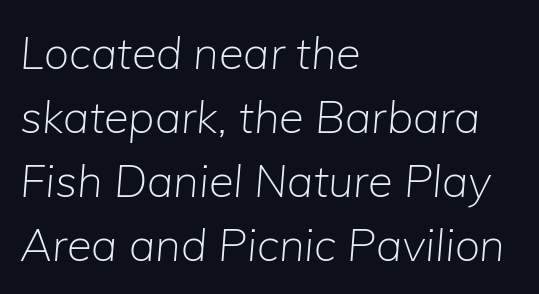
{"italic": "yes", "lean": "right", "slant_degrees": 5, "bold": "no", "weight": "light", "width": "normal", "stroke_contrast": "low", "x_height": "medium", "monospaced": "no", "underline": "no", "align": "left", "line_spacing": "normal", "line_spacing_ratio": 1.42, "letter_spacing": "normal", "letter_spacing_em": 0.0, "glyph_px": 45}
